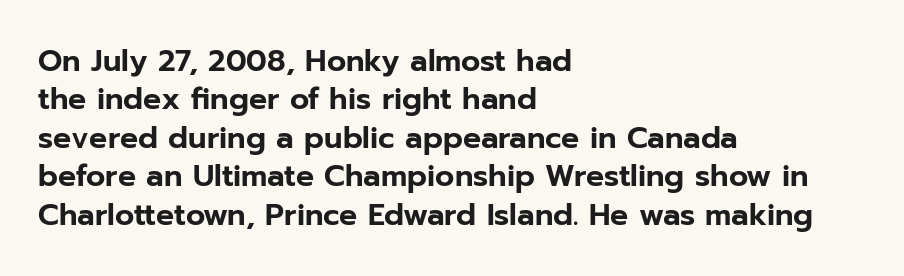
{"serif": "no", "italic": "no", "width": "normal", "stroke_contrast": "low", "x_height": "medium", "monospaced": "no", "underline": "no", "align": "left", "line_spacing": "normal", "line_spacing_ratio": 1.28, "letter_spacing": "normal", "letter_spacing_em": 0.0, "glyph_px": 30}
